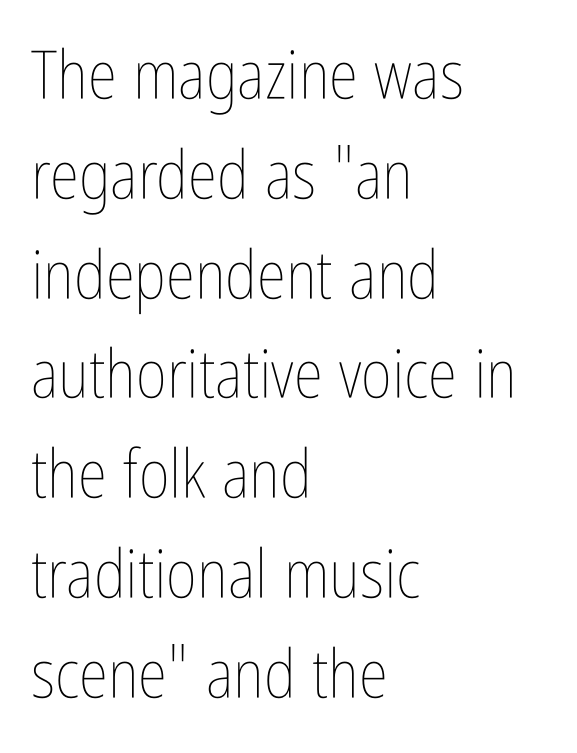
{"italic": "no", "bold": "no", "weight": "thin", "width": "condensed", "stroke_contrast": "low", "x_height": "medium", "monospaced": "no", "underline": "no", "align": "left", "line_spacing": "normal", "line_spacing_ratio": 1.49, "letter_spacing": "normal", "letter_spacing_em": 0.0, "glyph_px": 67}
